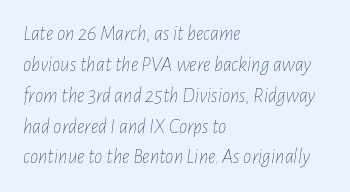
{"italic": "yes", "lean": "right", "slant_degrees": 7, "bold": "no", "underline": "no", "align": "left", "line_spacing": "normal", "line_spacing_ratio": 1.47, "letter_spacing": "normal", "letter_spacing_em": 0.0, "glyph_px": 21}
